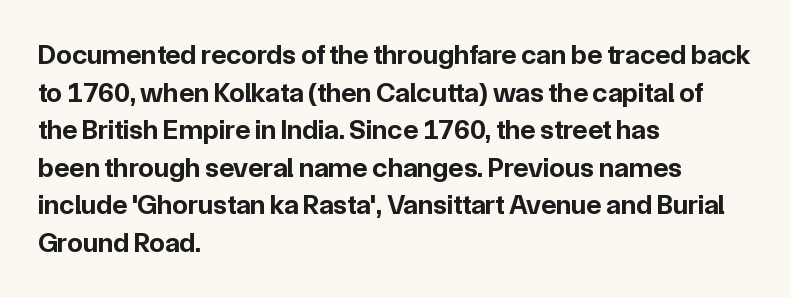
Q: Is the text bold? A: Yes.
Q: Is the text italic (slanted)? A: No, it is upright.
Q: Is the typeface a serif or a sans-serif typeface? A: Sans-serif.
Q: Is the text underlined? A: No.
Q: How is the paragraph aligned? A: Left-aligned.
Q: Is the spacing between letters normal or unusually wide? A: Normal.
Q: Is the spacing between lines tight, normal or loose? A: Normal.
Q: Width (condensed, normal, or wide)? A: Normal.
Q: Stroke contrast? A: Low.
Q: x-height? A: Medium.
Q: Monospaced? A: No.
